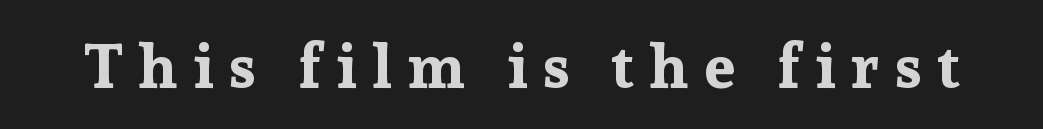
Q: Is the text bold? A: Yes.
Q: Is the text italic (slanted)? A: No, it is upright.
Q: Is the typeface a serif or a sans-serif typeface? A: Serif.
Q: Is the text underlined? A: No.
Q: Is the spacing between letters normal or unusually wide? A: Unusually wide.
Q: Width (condensed, normal, or wide)? A: Normal.
Q: Stroke contrast? A: Low.
Q: x-height? A: Medium.
Q: Monospaced? A: No.
